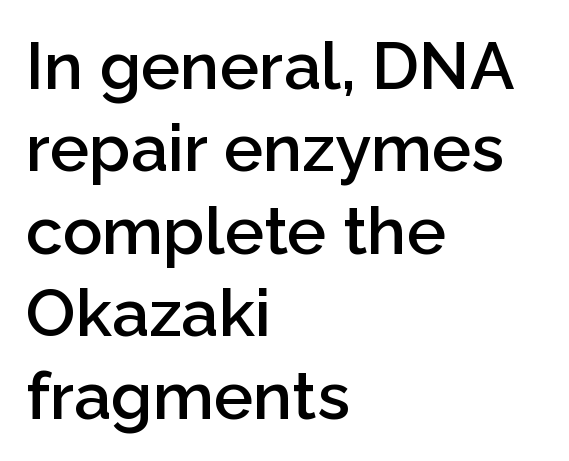
The image shows 66 px semibold sans-serif type, upright; set left-aligned, normal line spacing (1.25x), normal letter spacing, not underlined; low stroke contrast and a medium x-height.
